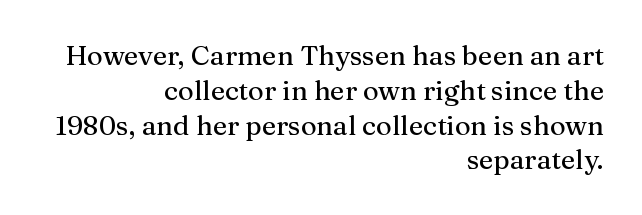
If you drew a line through each stem, it would be perfectly vertical. The specimen omits any rule beneath the text block's lines. The rag falls on the left side of this text block. Horizontal bands of white between lines are of average thickness. What stands out about the letter spacing? Nothing — it is the standard amount.
